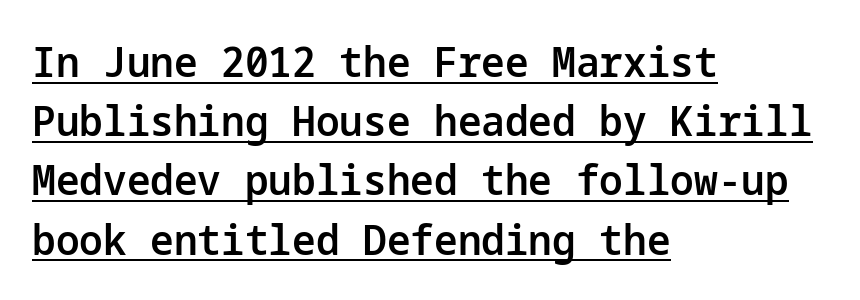
Q: Is the text bold? A: Semi-bold.
Q: Is the text italic (slanted)? A: No, it is upright.
Q: Is the typeface a serif or a sans-serif typeface? A: Sans-serif.
Q: Is the text underlined? A: Yes.
Q: How is the paragraph aligned? A: Left-aligned.
Q: Is the spacing between letters normal or unusually wide? A: Normal.
Q: Is the spacing between lines tight, normal or loose? A: Normal.
Q: Width (condensed, normal, or wide)? A: Normal.
Q: Stroke contrast? A: Low.
Q: x-height? A: Medium.
